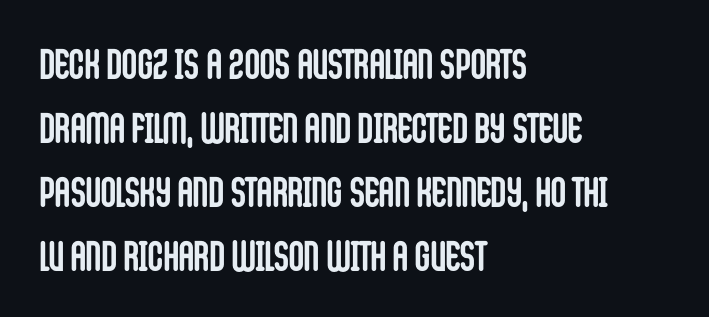
The image shows 42 px semibold, condensed sans-serif type, upright; set left-aligned, normal line spacing (1.52x), normal letter spacing, not underlined; low stroke contrast and a large x-height.
